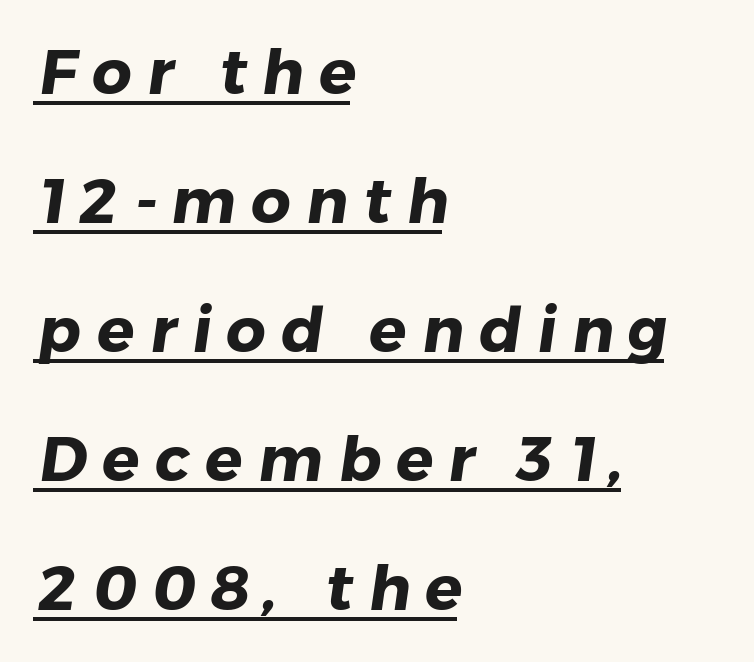
Q: Is the text bold? A: Yes.
Q: Is the typeface a serif or a sans-serif typeface? A: Sans-serif.
Q: Is the text underlined? A: Yes.
Q: How is the paragraph aligned? A: Left-aligned.
Q: Is the spacing between letters normal or unusually wide? A: Unusually wide.
Q: Is the spacing between lines tight, normal or loose? A: Loose.
Q: Width (condensed, normal, or wide)? A: Normal.
Q: Stroke contrast? A: Low.
Q: x-height? A: Medium.
Q: Monospaced? A: No.
